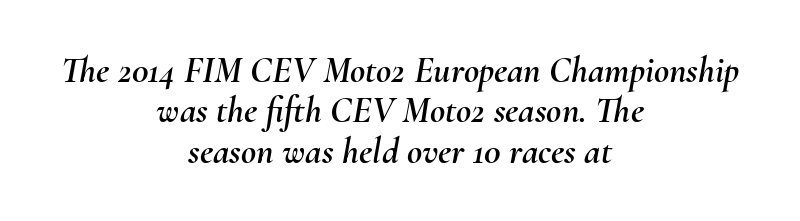
{"italic": "yes", "lean": "right", "slant_degrees": 10, "width": "normal", "stroke_contrast": "medium", "x_height": "small", "monospaced": "no", "underline": "no", "align": "center", "line_spacing": "tight", "line_spacing_ratio": 1.09, "letter_spacing": "normal", "letter_spacing_em": 0.0, "glyph_px": 37}
